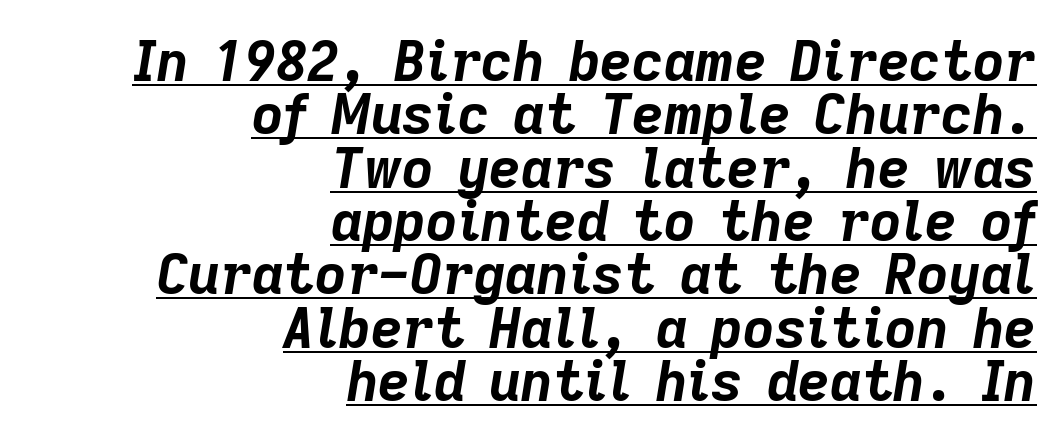
Italic? Definitely — the glyphs are oblique. Has an underline been added? It has. Leading: reduced. The compositor pushed each line to the right boundary. A dark, heavy texture on the line: the type is bold.
